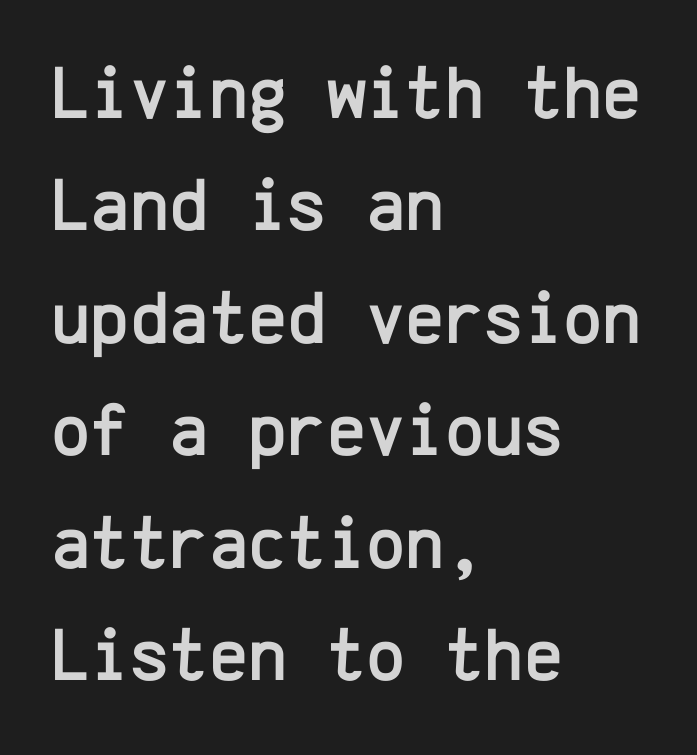
Casual observation: everything's shoved over to the left. Monospaced: the letters line up in strict vertical columns. Posture: upright roman. Vertically, the passage feels balanced, rows spaced as you'd expect.
